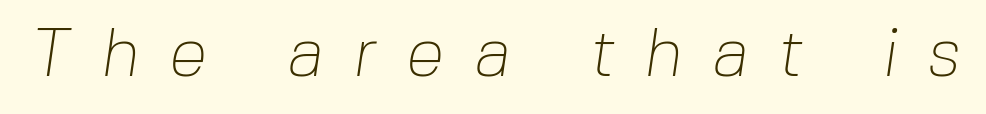
The image shows 69 px thin sans-serif type; set unusually wide letter spacing (+0.43 em), not underlined; low stroke contrast and a medium x-height.
